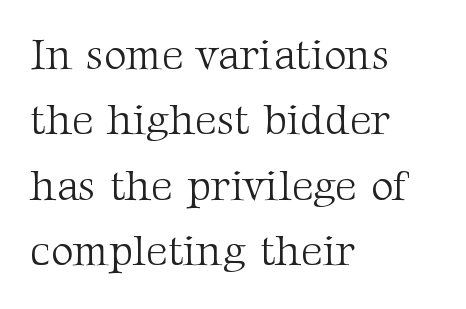
{"serif": "yes", "italic": "no", "bold": "no", "weight": "light", "width": "normal", "stroke_contrast": "medium", "x_height": "medium", "monospaced": "no", "underline": "no", "align": "left", "line_spacing": "normal", "line_spacing_ratio": 1.52, "letter_spacing": "normal", "letter_spacing_em": 0.0, "glyph_px": 43}
